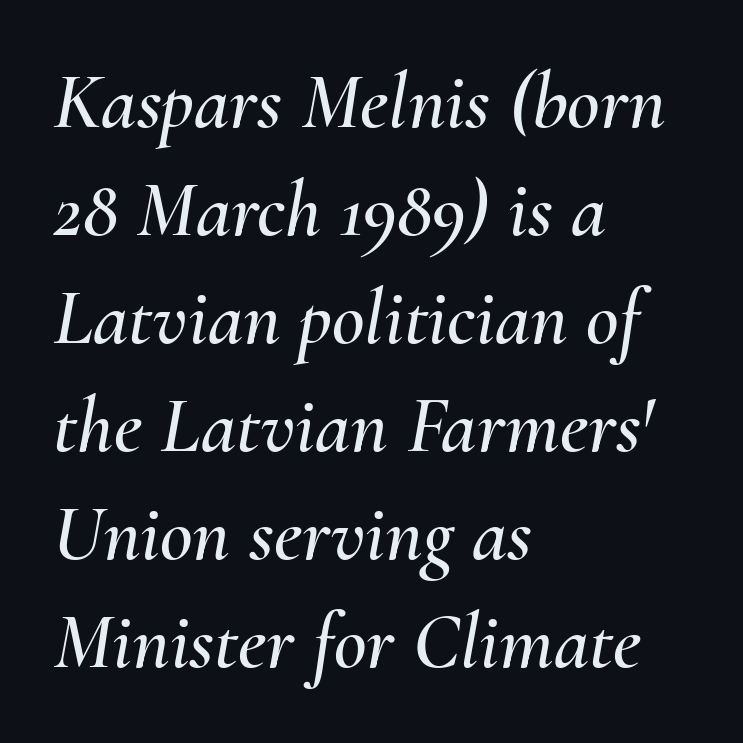
The letters sit at their default tracking, neither squeezed nor spread. These lines sit exactly where default settings would place them. Descenders hang freely into open space. The rendering uses natural spacing where letterforms have individual widths.
